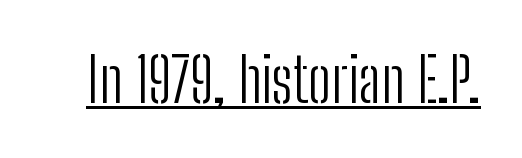
{"serif": "no", "italic": "no", "bold": "no", "weight": "light", "width": "condensed", "stroke_contrast": "low", "x_height": "medium", "monospaced": "no", "underline": "yes", "letter_spacing": "normal", "letter_spacing_em": 0.0, "glyph_px": 61}
